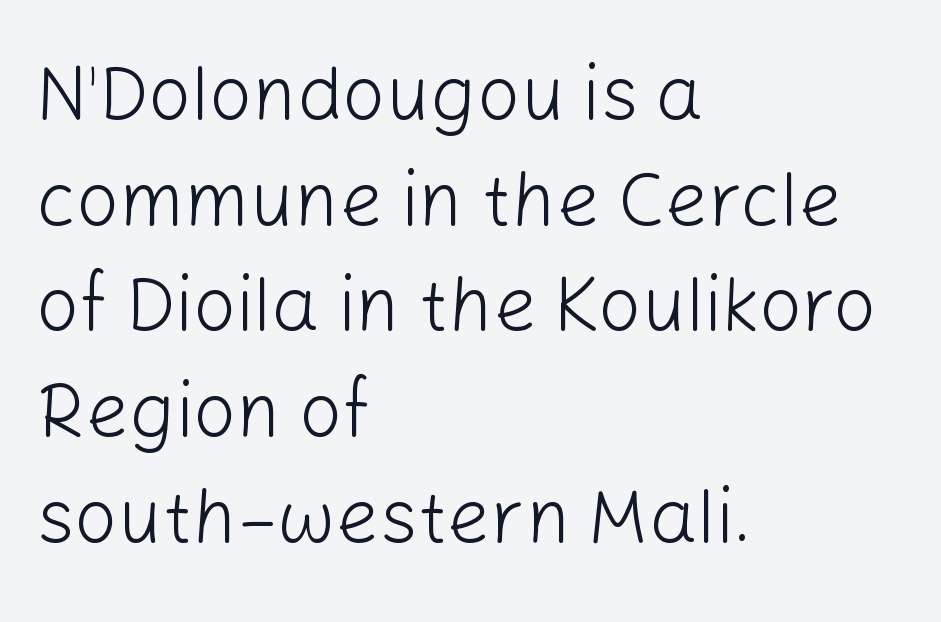
{"serif": "no", "italic": "no", "bold": "no", "weight": "light", "width": "normal", "stroke_contrast": "low", "x_height": "medium", "monospaced": "no", "underline": "no", "align": "left", "line_spacing": "normal", "line_spacing_ratio": 1.39, "letter_spacing": "normal", "letter_spacing_em": 0.0, "glyph_px": 76}
